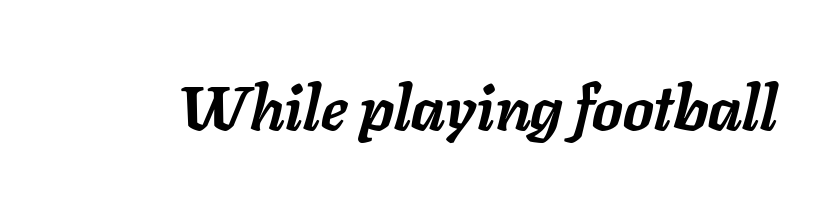
The image shows 61 px semibold type, italic (leaning right); set normal letter spacing, not underlined; low stroke contrast and a medium x-height.
